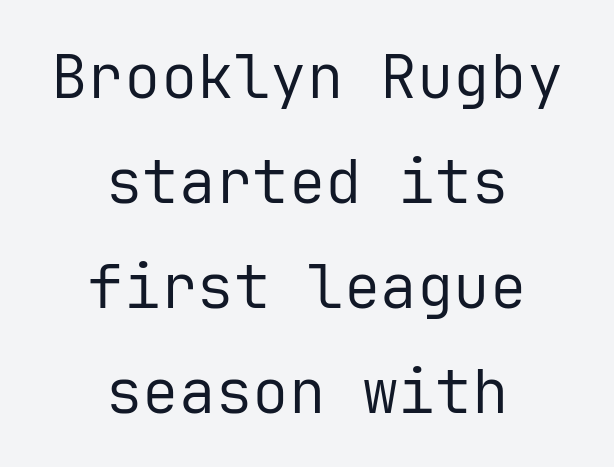
Q: Is the text bold? A: No.
Q: Is the text italic (slanted)? A: No, it is upright.
Q: Is the typeface a serif or a sans-serif typeface? A: Sans-serif.
Q: Is the text underlined? A: No.
Q: How is the paragraph aligned? A: Centered.
Q: Is the spacing between letters normal or unusually wide? A: Normal.
Q: Width (condensed, normal, or wide)? A: Normal.
Q: Stroke contrast? A: Low.
Q: x-height? A: Medium.
Q: Monospaced? A: Yes.
